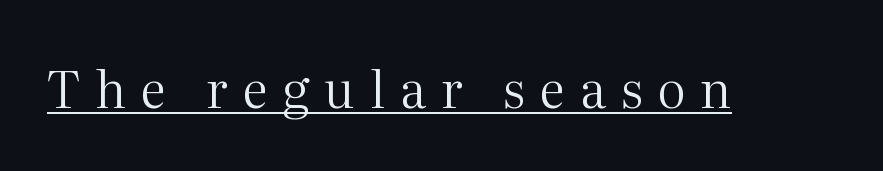
The image shows 51 px regular-weight serif type, upright; set unusually wide letter spacing (+0.29 em), underlined; medium stroke contrast and a medium x-height.
